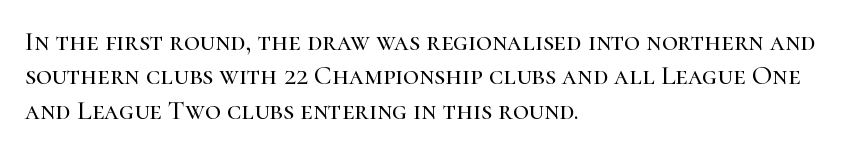
Q: Is the text italic (slanted)? A: No, it is upright.
Q: Is the text underlined? A: No.
Q: How is the paragraph aligned? A: Left-aligned.
Q: Is the spacing between letters normal or unusually wide? A: Normal.
Q: Is the spacing between lines tight, normal or loose? A: Normal.
